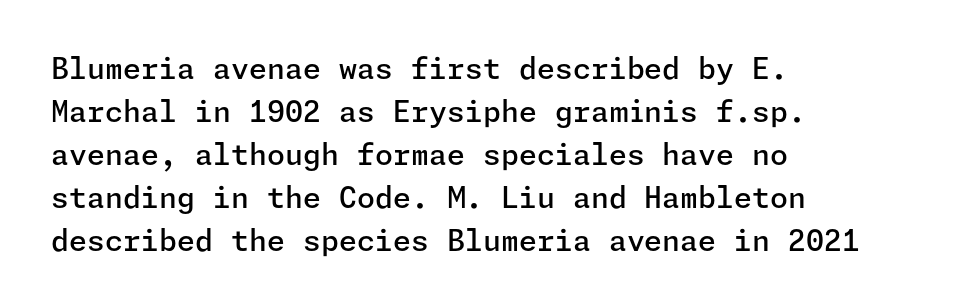
The image shows 29 px semibold sans-serif type, upright; set left-aligned, normal line spacing (1.48x), normal letter spacing, not underlined; low stroke contrast and a medium x-height.
